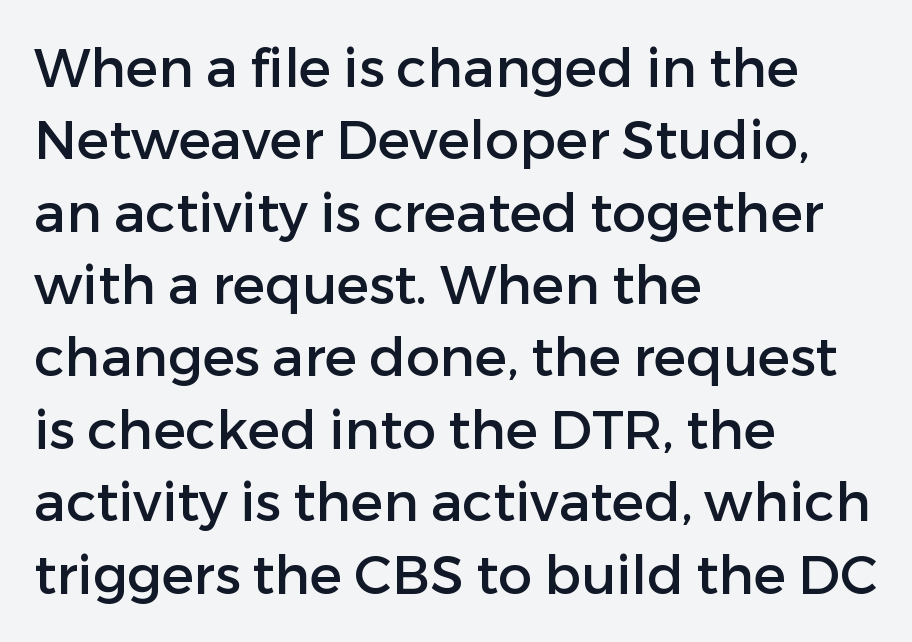
{"serif": "no", "italic": "no", "width": "normal", "stroke_contrast": "low", "x_height": "medium", "monospaced": "no", "underline": "no", "align": "left", "line_spacing": "normal", "line_spacing_ratio": 1.34, "letter_spacing": "normal", "letter_spacing_em": 0.0, "glyph_px": 54}
